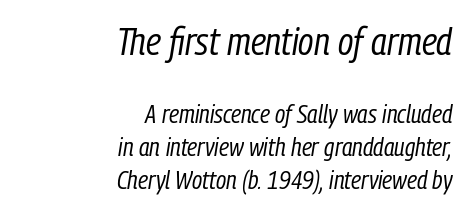
{"italic": "yes", "lean": "right", "slant_degrees": 9, "bold": "no", "weight": "regular", "width": "condensed", "stroke_contrast": "low", "x_height": "medium", "monospaced": "no", "underline": "no", "align": "right", "line_spacing": "normal", "line_spacing_ratio": 1.26, "letter_spacing": "normal", "letter_spacing_em": 0.0, "larger_block": "first", "size_ratio": 1.5, "glyph_px": 39}
